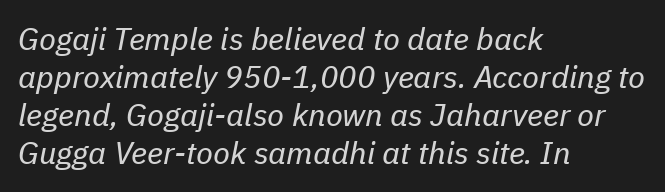
Q: Is the text bold? A: No.
Q: Is the text italic (slanted)? A: Yes, it leans right by about 11 degrees.
Q: Is the text underlined? A: No.
Q: How is the paragraph aligned? A: Left-aligned.
Q: Is the spacing between letters normal or unusually wide? A: Normal.
Q: Width (condensed, normal, or wide)? A: Normal.
Q: Stroke contrast? A: Low.
Q: x-height? A: Medium.
Q: Monospaced? A: No.
